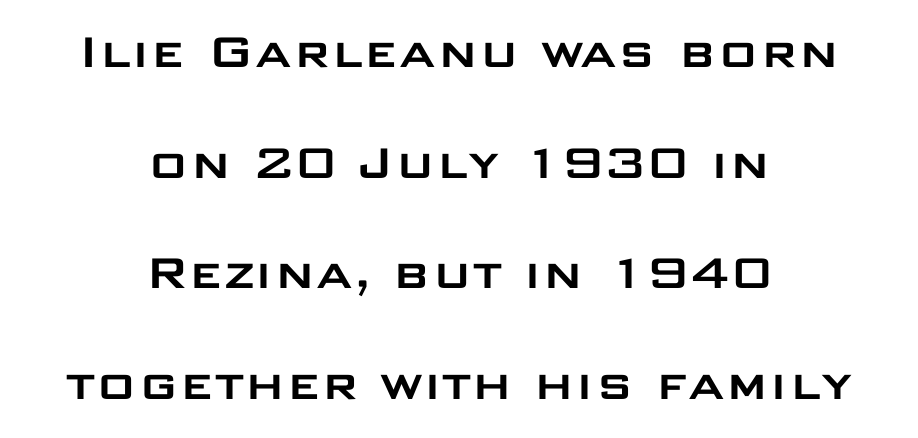
The image shows 55 px wide sans-serif type, upright; set centered, loose line spacing (2.01x), normal letter spacing, not underlined; low stroke contrast and a large x-height.
